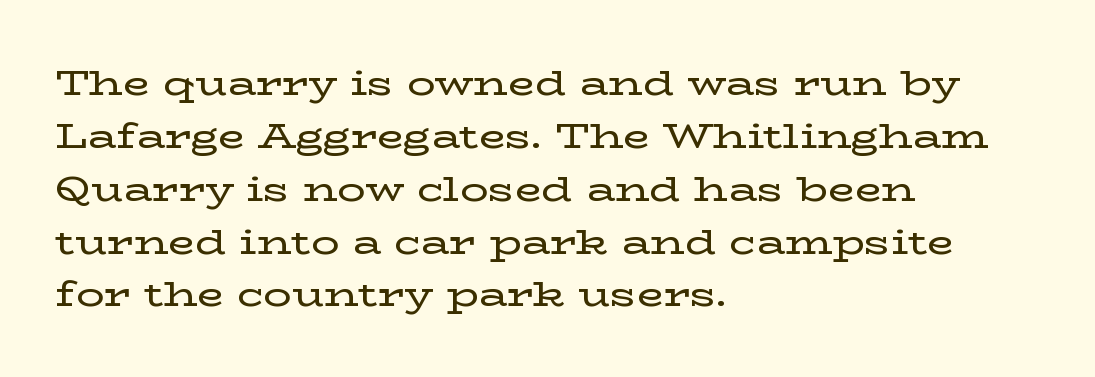
Q: Is the text italic (slanted)? A: No, it is upright.
Q: Is the typeface a serif or a sans-serif typeface? A: Serif.
Q: Is the text underlined? A: No.
Q: How is the paragraph aligned? A: Left-aligned.
Q: Is the spacing between letters normal or unusually wide? A: Normal.
Q: Is the spacing between lines tight, normal or loose? A: Normal.
Q: Width (condensed, normal, or wide)? A: Wide.
Q: Stroke contrast? A: Low.
Q: x-height? A: Medium.
Q: Monospaced? A: No.
